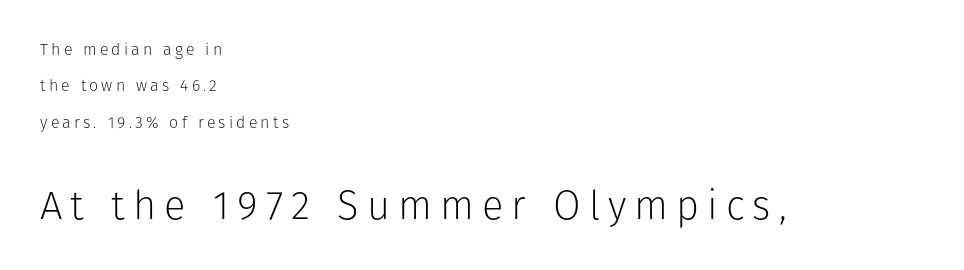
The weight would be labelled regular, book, light, or lighter still. The zone under the glyphs is completely vacant. The typesetter chose a ragged-right arrangement here. Caption: expanded tracking, letters set apart. Upright lettering throughout. The passage shown is typed in a proportional face where columns would drift.
